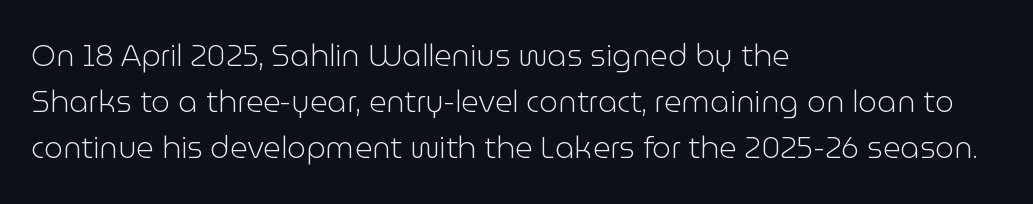
Reading down the block, your eye returns to a fixed left position each line. Examine the stroke ends and you'll find no serifs. The weight tops out at a normal text grade. Regular leading. Standard letterfit; no display-style spreading of the glyphs. Nobody drew a line under any word here.
